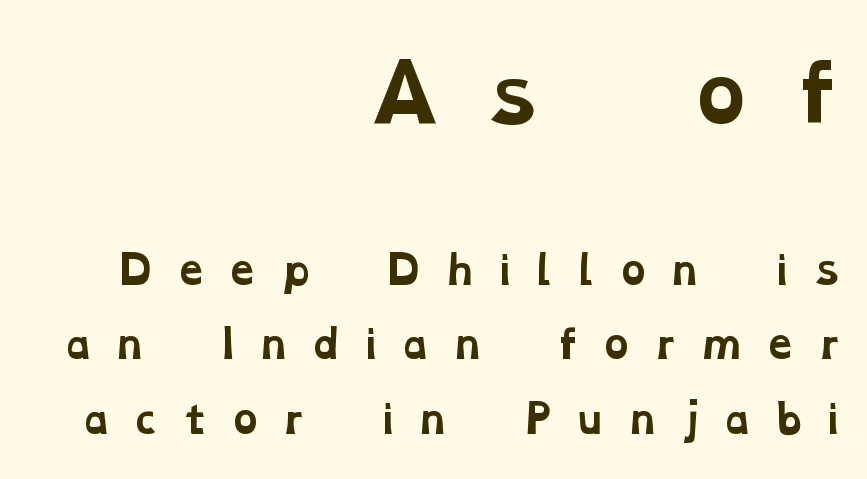
The first block has been scaled up relative to the second. Spacing verdict: proportional, widths tailored to each character. A student would call this right alignment; a typographer would say flush right, rag left. Display-style spreading of the glyphs; the letterfit is very open.
